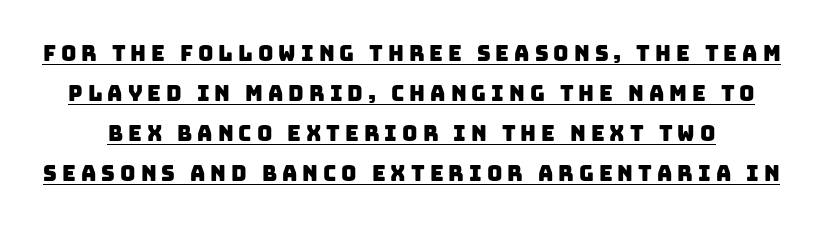
The face used here appears with an underline applied. Each new line begins a long way beneath the previous one. Tracking here is generous; glyphs stand well apart from one another.
